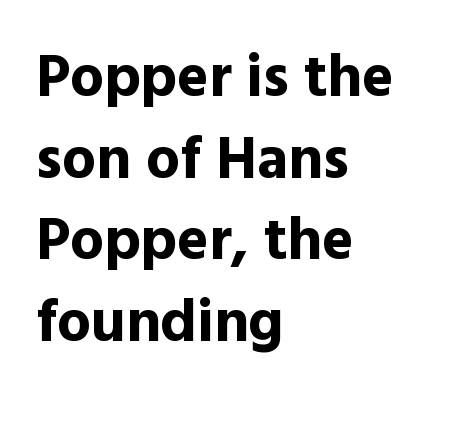
Q: Is the text bold? A: Yes.
Q: Is the text italic (slanted)? A: No, it is upright.
Q: Is the typeface a serif or a sans-serif typeface? A: Sans-serif.
Q: Is the text underlined? A: No.
Q: How is the paragraph aligned? A: Left-aligned.
Q: Is the spacing between letters normal or unusually wide? A: Normal.
Q: Is the spacing between lines tight, normal or loose? A: Normal.
Q: Width (condensed, normal, or wide)? A: Normal.
Q: x-height? A: Medium.
Q: Monospaced? A: No.
